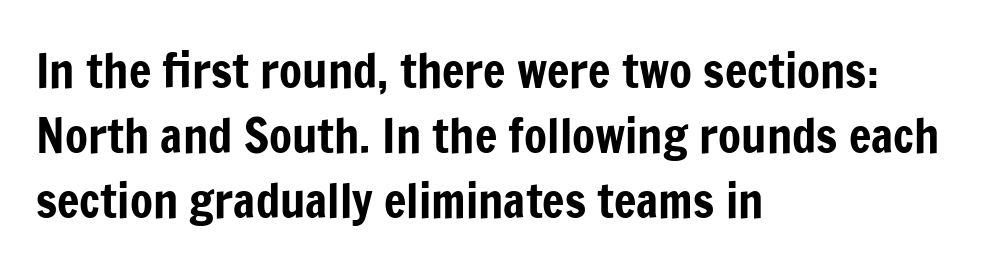
Q: Is the text italic (slanted)? A: No, it is upright.
Q: Is the typeface a serif or a sans-serif typeface? A: Sans-serif.
Q: Is the text underlined? A: No.
Q: How is the paragraph aligned? A: Left-aligned.
Q: Is the spacing between letters normal or unusually wide? A: Normal.
Q: Is the spacing between lines tight, normal or loose? A: Normal.
Q: Width (condensed, normal, or wide)? A: Condensed.
Q: Stroke contrast? A: Low.
Q: x-height? A: Medium.
Q: Monospaced? A: No.
